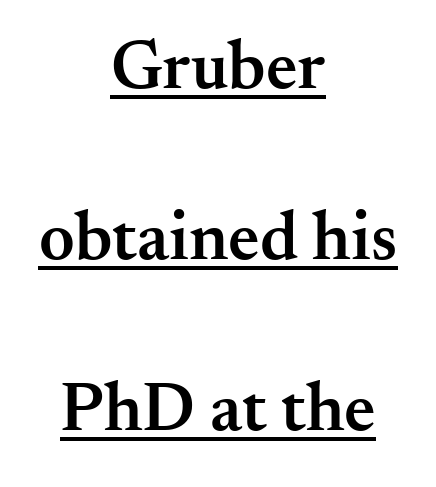
Q: Is the text bold? A: Semi-bold.
Q: Is the text italic (slanted)? A: No, it is upright.
Q: Is the typeface a serif or a sans-serif typeface? A: Serif.
Q: Is the text underlined? A: Yes.
Q: How is the paragraph aligned? A: Centered.
Q: Is the spacing between letters normal or unusually wide? A: Normal.
Q: Is the spacing between lines tight, normal or loose? A: Loose.
Q: Width (condensed, normal, or wide)? A: Normal.
Q: Stroke contrast? A: Medium.
Q: x-height? A: Small.
Q: Monospaced? A: No.
